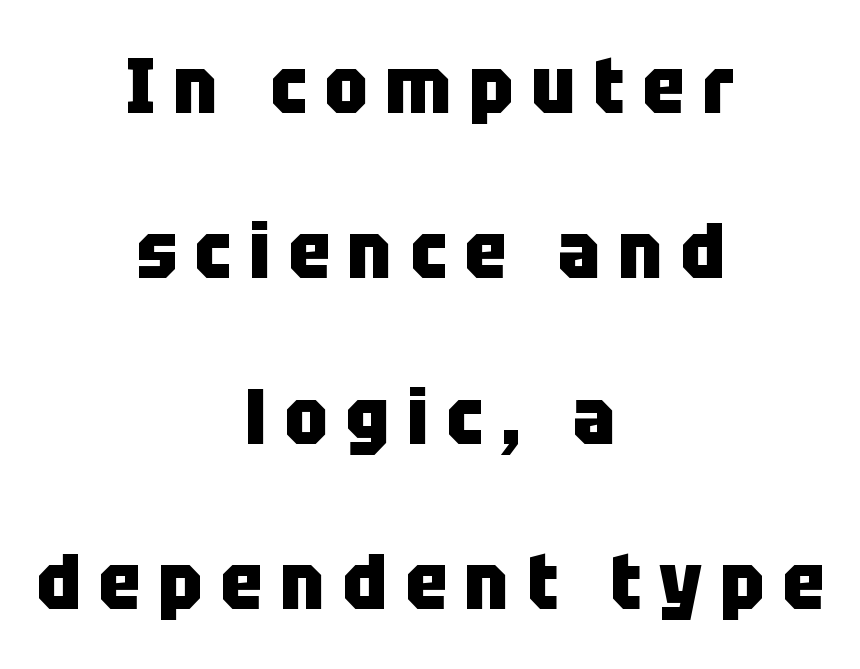
Compared with an ordinary text face, these strokes are far heavier — a full bold. How would I describe the line gaps? Wide and relaxed. The characters display no serif detailing; their extremities are plain. Loose tracking; the words dissolve into strings of separated letters. This sample has the flowing, uneven cadence of proportional lettering.
